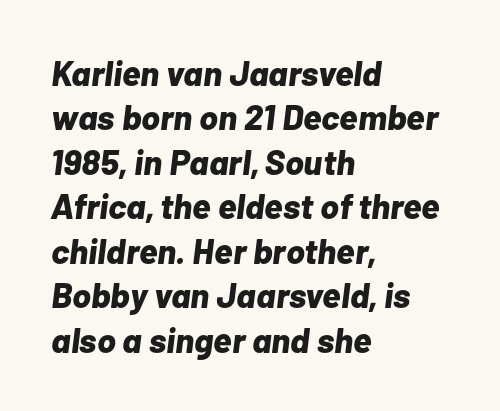
Caption: bold face, heavy strokes. Compared with a centered layout, this one pins lines to the left instead. One glance says typical: line gaps are just what's usual. Emphasis-style slanted type is in use. Nothing unusual about the tracking: characters are spaced as the font intends.
